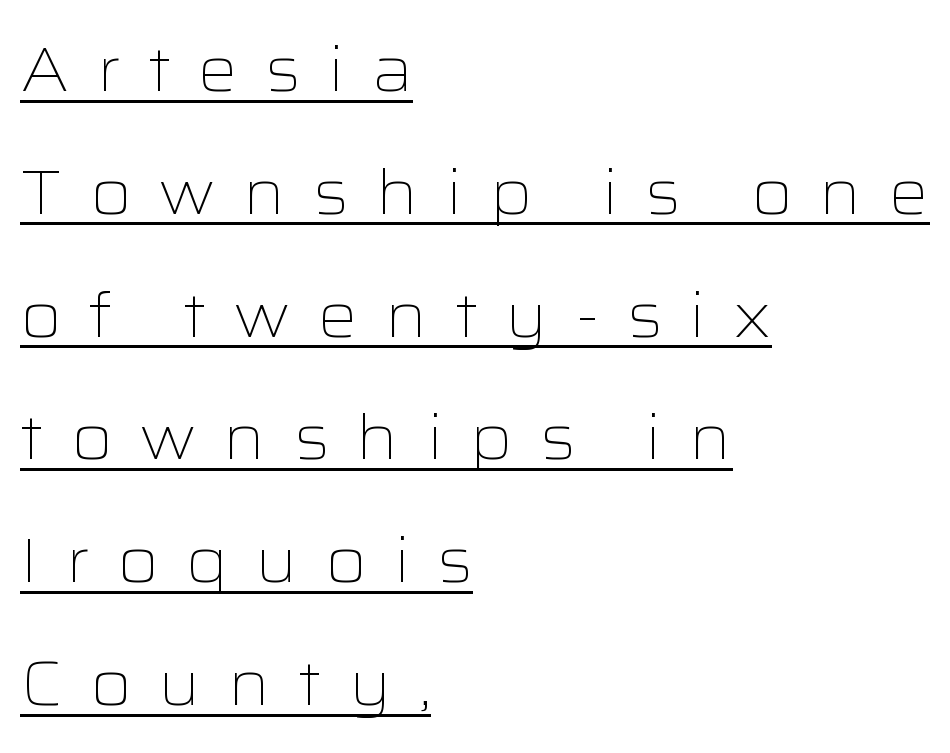
Horizontal alignment here is leftward, the default for most running prose. Caption: expanded tracking, letters set apart. The font's upright variant was chosen for this text. Counters stay open thanks to moderate or lighter strokes.
